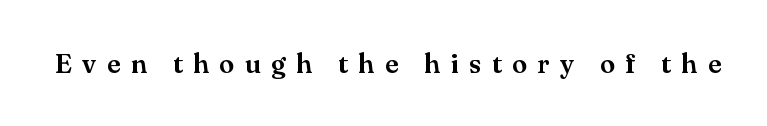
Q: Is the text italic (slanted)? A: No, it is upright.
Q: Is the text underlined? A: No.
Q: Is the spacing between letters normal or unusually wide? A: Unusually wide.
